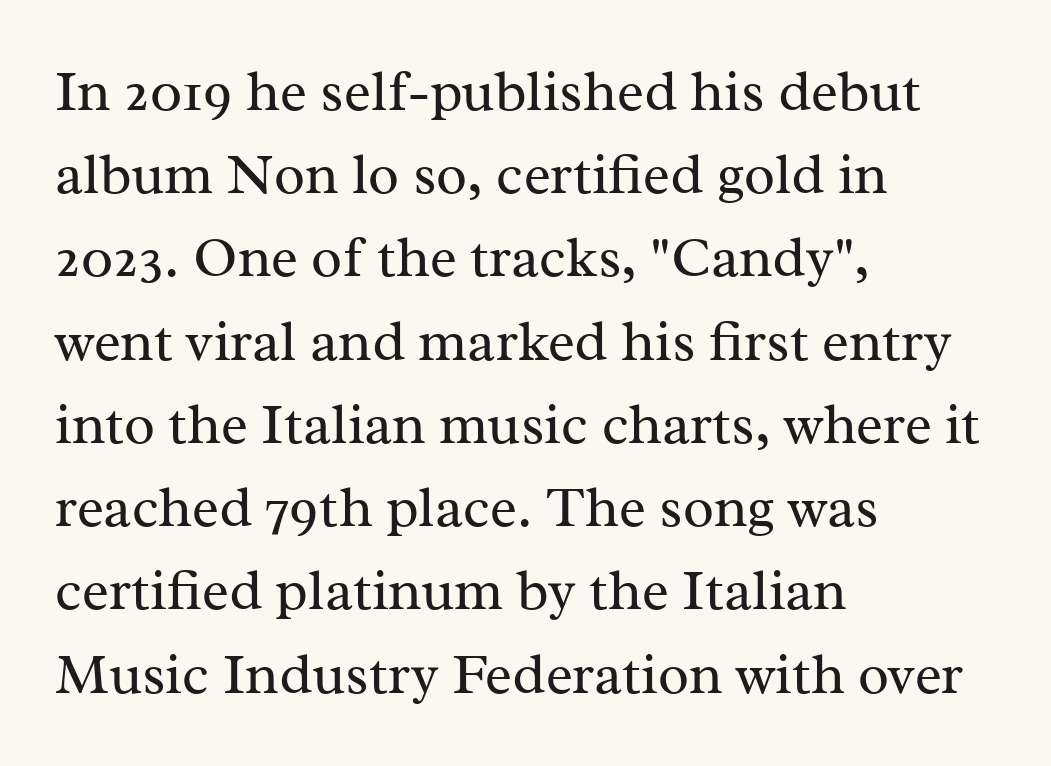
The image shows 57 px regular-weight serif type, upright; set left-aligned, normal line spacing (1.46x), normal letter spacing, not underlined; medium stroke contrast and a medium x-height.
